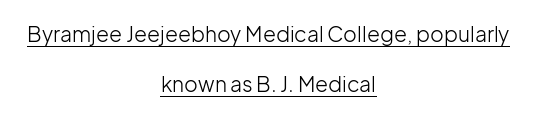
Unbolded letterforms with no extra heft. The glyphs are accompanied by a horizontal stroke just below them. Look at the tracking — it's just the regular setting, nothing added. Every row of glyphs is offset so its center matches the block's center. Tall strokes in this sample are plumb rather than angled. Rows of type keep a wide berth in the vertical direction.
